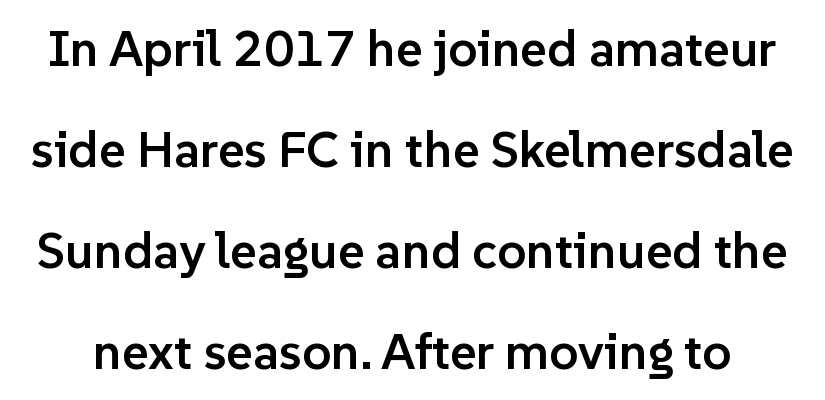
{"serif": "no", "italic": "no", "bold": "semi", "weight": "semibold", "width": "normal", "stroke_contrast": "low", "x_height": "medium", "monospaced": "no", "underline": "no", "line_spacing": "loose", "line_spacing_ratio": 1.98, "letter_spacing": "normal", "letter_spacing_em": 0.0, "glyph_px": 51}
